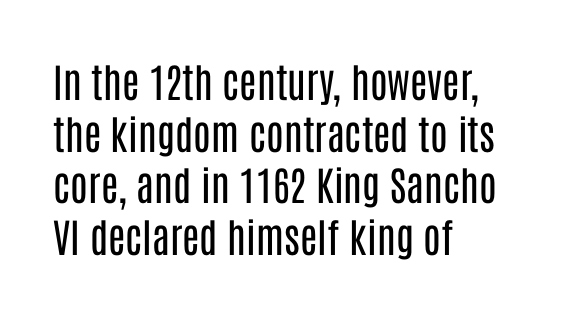
Each letter keeps its own natural width here, so spacing adapts to shape. Vertically, the passage feels balanced, rows spaced as you'd expect. Left-aligned paragraph, ragged on the right. Style check: upright. A typesetter would call this zero additional tracking. The typeface has the unassuming heft of standard copy or less.
